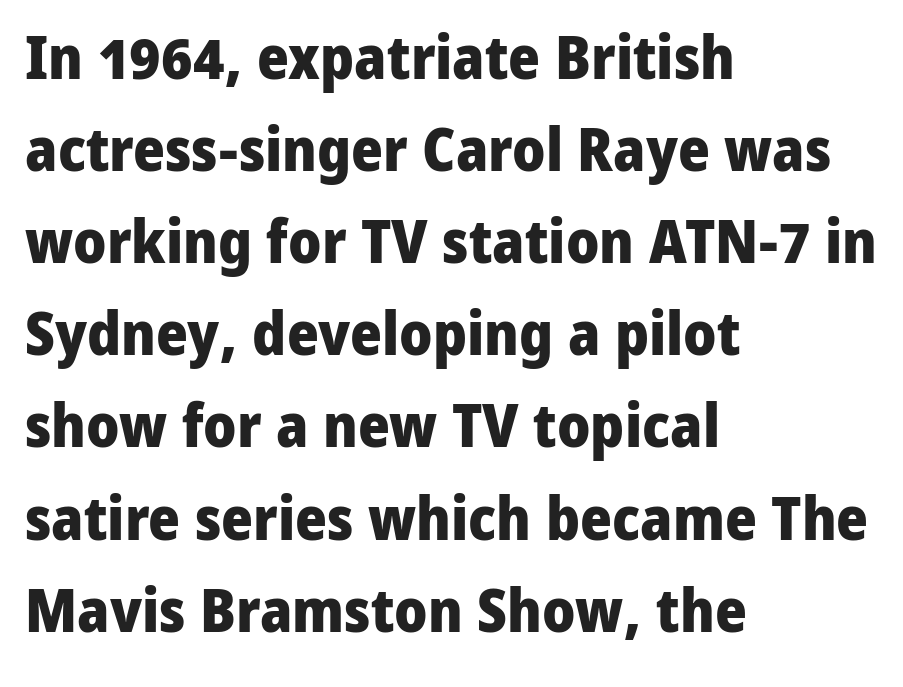
Tall strokes in this sample are plumb rather than angled. Students, observe: this is what conventionally led text looks like. No word sits above an underline. Is the block centered? No — it sits flush against the left margin.
